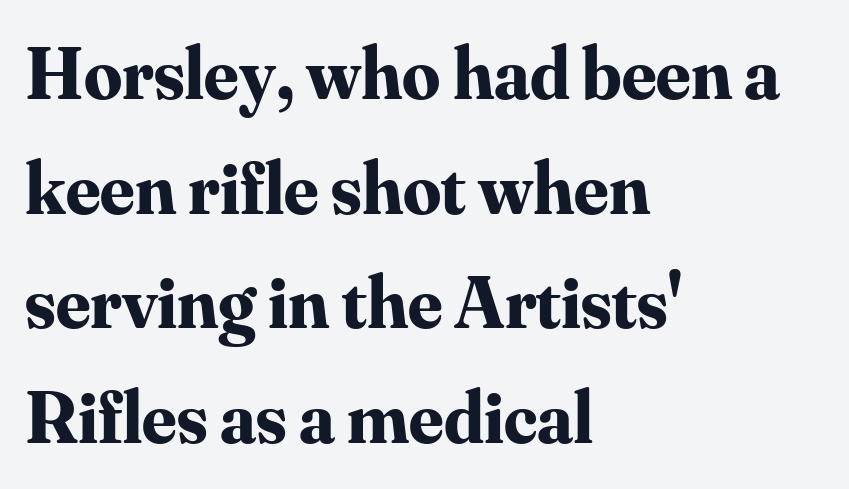
{"serif": "yes", "italic": "no", "bold": "yes", "weight": "bold", "width": "normal", "stroke_contrast": "medium", "x_height": "small", "monospaced": "no", "underline": "no", "align": "left", "line_spacing": "normal", "line_spacing_ratio": 1.53, "letter_spacing": "normal", "letter_spacing_em": 0.0, "glyph_px": 75}
